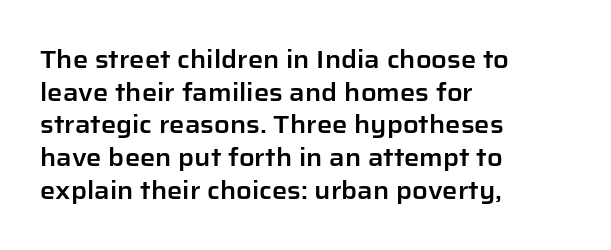
The image shows 24 px text type, upright; set left-aligned, normal line spacing (1.36x), normal letter spacing, not underlined.
